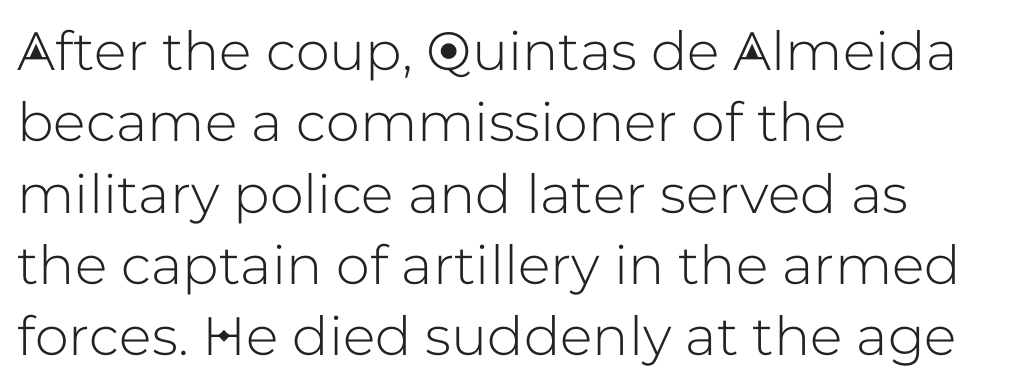
{"serif": "no", "italic": "no", "width": "normal", "stroke_contrast": "low", "x_height": "medium", "monospaced": "no", "underline": "no", "align": "left", "line_spacing": "normal", "line_spacing_ratio": 1.32, "letter_spacing": "normal", "letter_spacing_em": 0.0, "glyph_px": 54}
